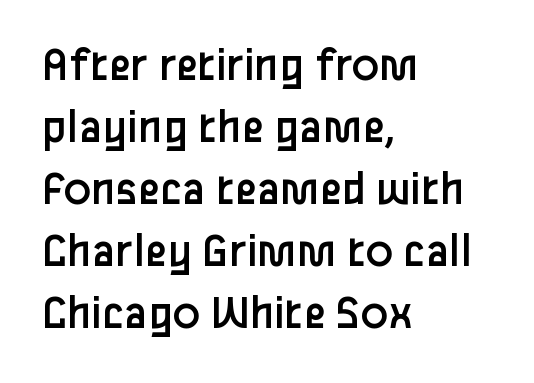
{"serif": "no", "italic": "no", "bold": "no", "weight": "regular", "width": "normal", "stroke_contrast": "low", "x_height": "medium", "monospaced": "no", "underline": "no", "align": "left", "line_spacing_ratio": 1.24, "letter_spacing": "normal", "letter_spacing_em": 0.0, "glyph_px": 50}
